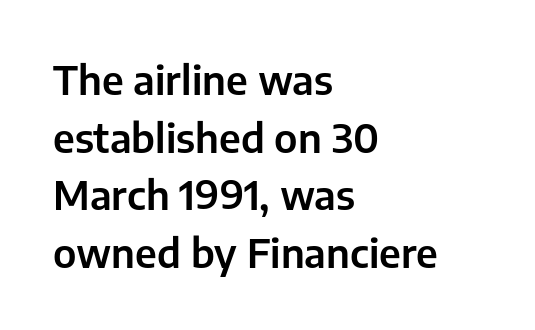
You can tell it's not italic because the verticals are truly vertical. The strip under each line holds only bare page. Layout note: lines flush left. Students, note that the glyphs here touch the page at normal intervals. Is this a fixed-width face? No — the glyphs have proportional, varying widths. Grotesque or geometric, the face here clearly has no serifs.
